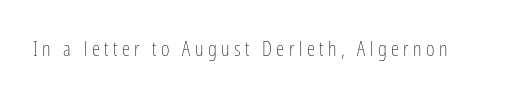
The image shows 21 px text type, upright; set unusually wide letter spacing (+0.21 em), not underlined.
